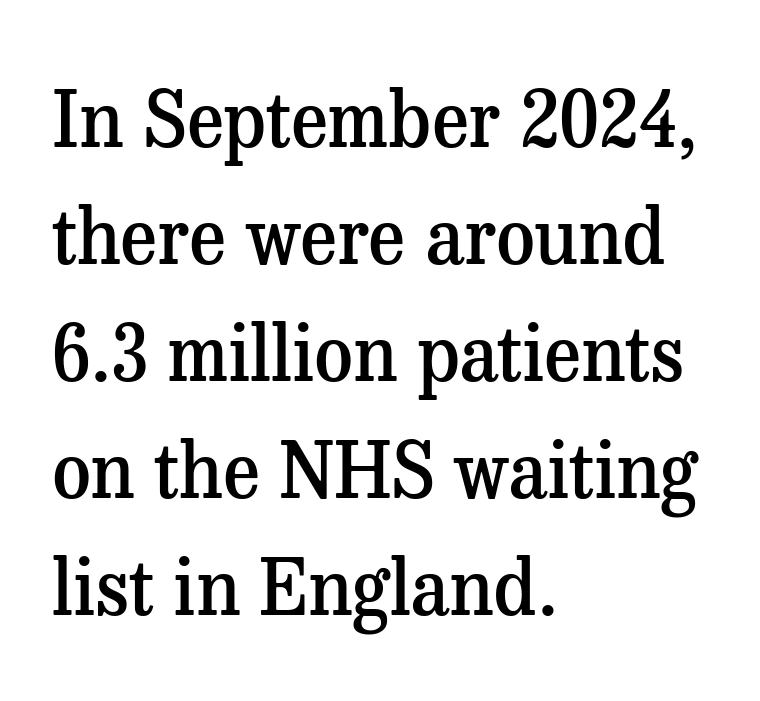
The image shows 76 px semibold serif type, upright; set left-aligned, normal line spacing (1.54x), normal letter spacing, not underlined; medium stroke contrast and a medium x-height.
